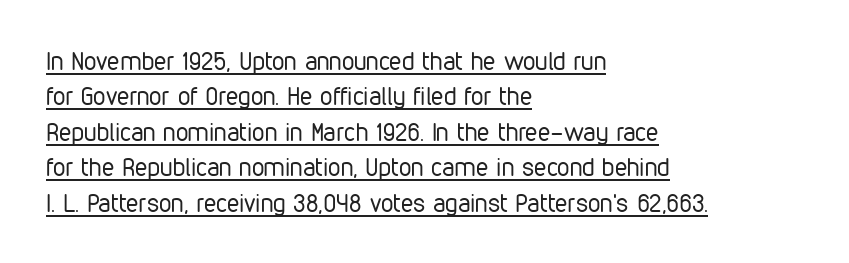
All the whitespace from short lines collects on the right. Upright lettering throughout. Each line of the rendering has a horizontal stroke beneath the glyphs. The designer left line spacing at the default. Look at the tracking — it's just the regular setting, nothing added. Counters stay open thanks to moderate or lighter strokes.
